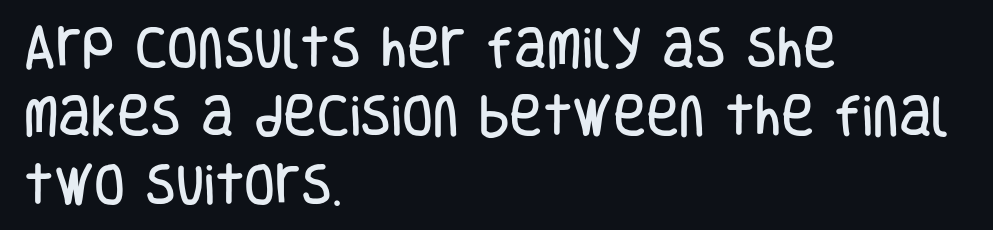
{"serif": "no", "italic": "no", "width": "condensed", "stroke_contrast": "low", "x_height": "large", "monospaced": "no", "underline": "no", "align": "left", "line_spacing": "normal", "line_spacing_ratio": 1.52, "letter_spacing": "normal", "letter_spacing_em": 0.0, "glyph_px": 45}
